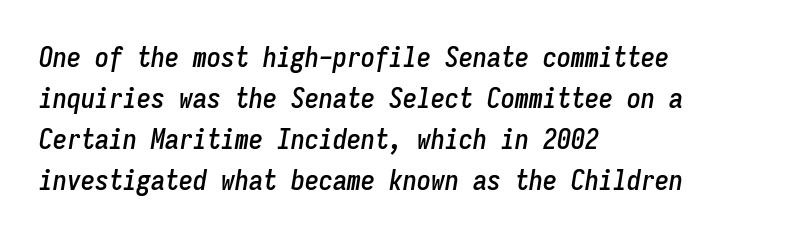
Q: Is the text italic (slanted)? A: Yes, it leans right by about 9 degrees.
Q: Is the text underlined? A: No.
Q: How is the paragraph aligned? A: Left-aligned.
Q: Is the spacing between letters normal or unusually wide? A: Normal.
Q: Is the spacing between lines tight, normal or loose? A: Normal.
Q: Width (condensed, normal, or wide)? A: Condensed.
Q: Stroke contrast? A: Low.
Q: x-height? A: Medium.
Q: Monospaced? A: Yes.
